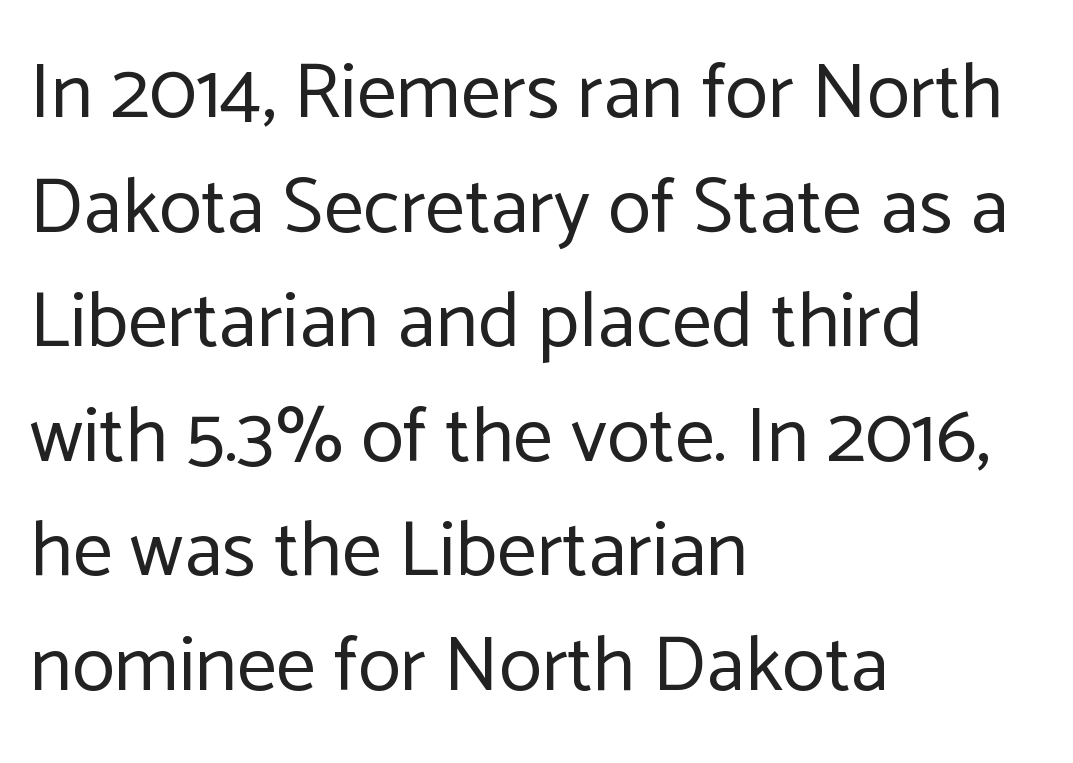
{"serif": "no", "italic": "no", "bold": "no", "weight": "regular", "width": "normal", "stroke_contrast": "low", "x_height": "medium", "monospaced": "no", "underline": "no", "align": "left", "line_spacing": "normal", "line_spacing_ratio": 1.45, "letter_spacing": "normal", "letter_spacing_em": 0.0, "glyph_px": 79}
